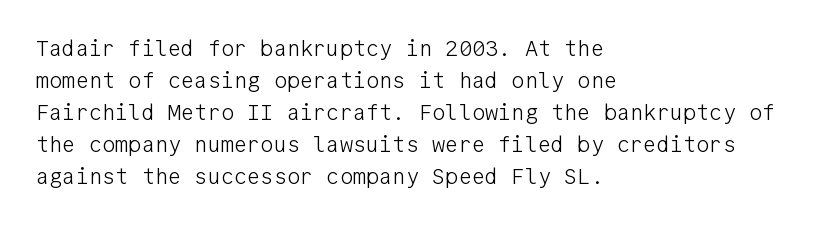
This sample uses an upright cut, with every glyph sitting square on the baseline. Check the space under the baseline: it is left empty. These lines are set flush left with a ragged right edge. Weight: not bold — regular or lighter.
